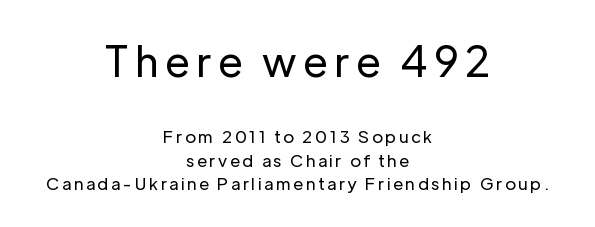
The image shows 42 px regular-weight sans-serif type, upright; set centered, normal line spacing (1.39x), not underlined; the first (top) block is 2.47x larger; low stroke contrast and a medium x-height.
